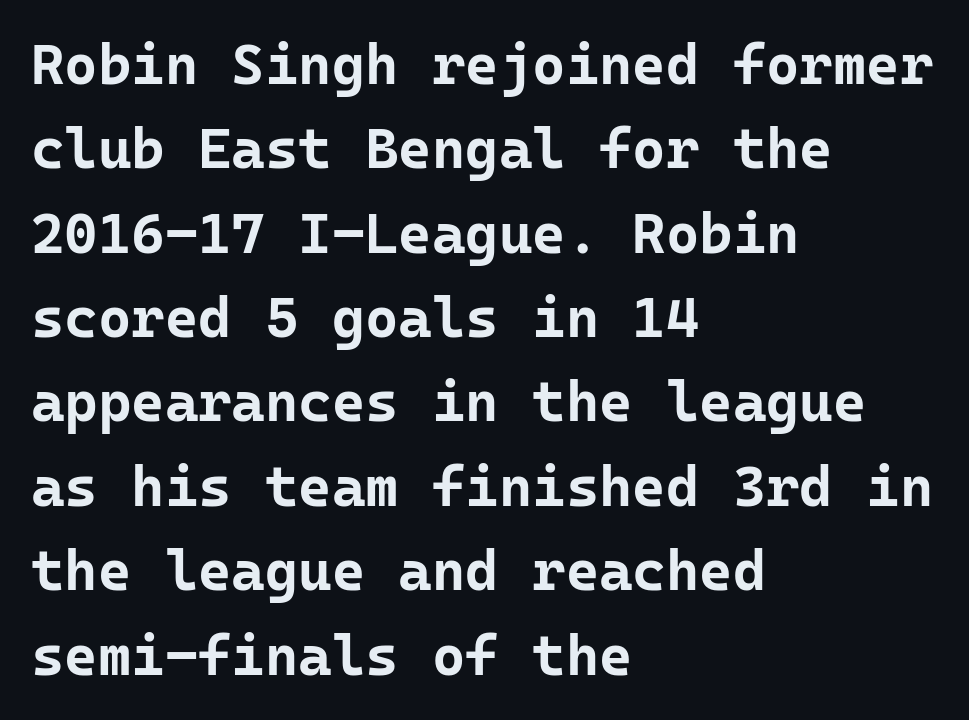
{"serif": "no", "italic": "no", "bold": "yes", "weight": "bold", "width": "normal", "stroke_contrast": "low", "x_height": "medium", "monospaced": "yes", "underline": "no", "align": "left", "line_spacing": "normal", "line_spacing_ratio": 1.48, "letter_spacing": "normal", "letter_spacing_em": 0.0, "glyph_px": 57}
